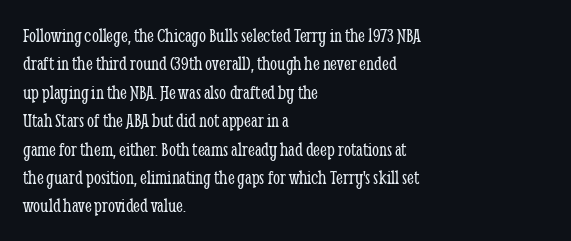
Glyph-to-glyph distance matches everyday printed text. One glance says typical: line gaps are just what's usual. A bare baseline throughout the passage. Does the lettering tilt? It doesn't — this is upright.
